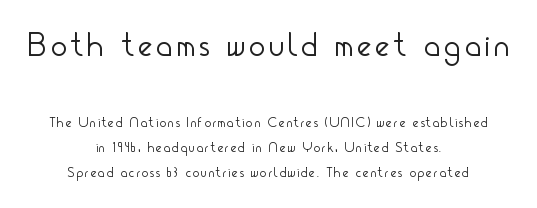
The image shows 34 px light, condensed sans-serif type, upright; set centered, line spacing 1.78x, not underlined; the first (top) block is 2.43x larger; low stroke contrast and a small x-height.
